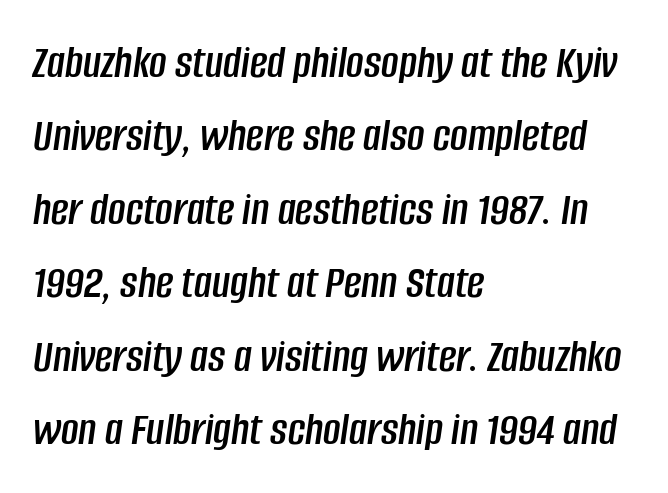
Q: Is the text italic (slanted)? A: Yes, it leans right by about 8 degrees.
Q: Is the text underlined? A: No.
Q: How is the paragraph aligned? A: Left-aligned.
Q: Is the spacing between letters normal or unusually wide? A: Normal.
Q: Is the spacing between lines tight, normal or loose? A: Normal.
Q: Width (condensed, normal, or wide)? A: Condensed.
Q: Stroke contrast? A: Low.
Q: x-height? A: Large.
Q: Monospaced? A: No.
